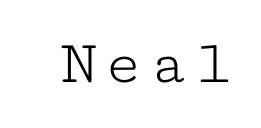
The rendering shows small feet on the letterforms — a serif design. Letters rest on an invisible, unmarked baseline. The letters stand upright; this is a roman face. These lines are rendered in a fixed-pitch font. The typeface has the unassuming heft of standard copy or less.
